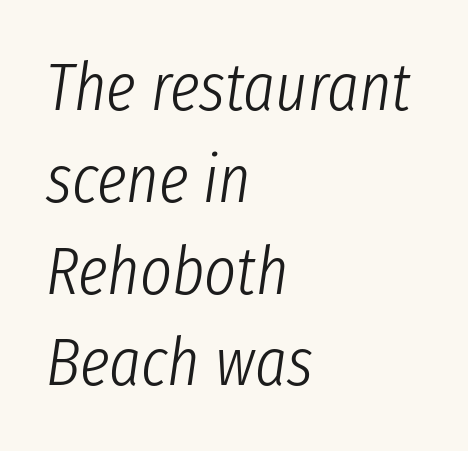
Vertical stems look standard width or narrower in stroke. The rag falls on the right side of this text block. Lines of text with bare space underneath. Interline gaps are of average width in this sample. Character widths vary here, with narrow letters taking less room than wide ones. This is oblique type, the kind used for emphasis or titles.
